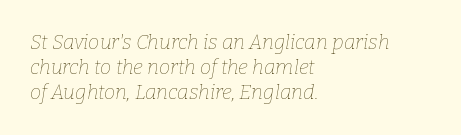
Q: Is the text bold? A: No.
Q: Is the text italic (slanted)? A: Yes, it leans right by about 9 degrees.
Q: Is the text underlined? A: No.
Q: How is the paragraph aligned? A: Left-aligned.
Q: Is the spacing between letters normal or unusually wide? A: Normal.
